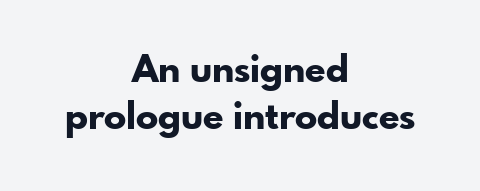
{"serif": "no", "italic": "no", "bold": "yes", "weight": "bold", "width": "normal", "stroke_contrast": "low", "x_height": "small", "monospaced": "no", "underline": "no", "align": "center", "line_spacing": "normal", "line_spacing_ratio": 1.26, "letter_spacing": "normal", "letter_spacing_em": 0.0, "glyph_px": 37}
